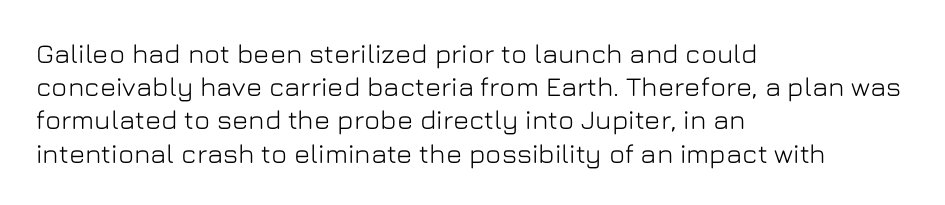
{"italic": "no", "underline": "no", "align": "left", "line_spacing_ratio": 1.23, "letter_spacing": "normal", "letter_spacing_em": 0.0, "glyph_px": 27}
